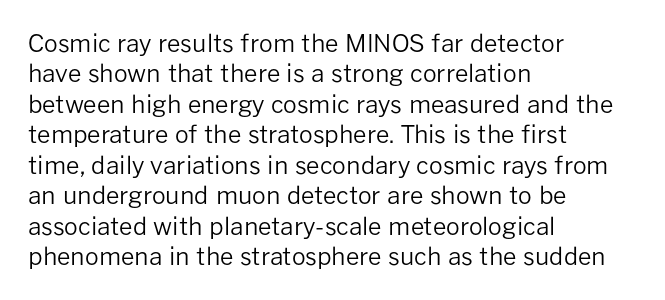
The image shows 24 px text type, upright; set left-aligned, normal line spacing (1.27x), normal letter spacing, not underlined.
